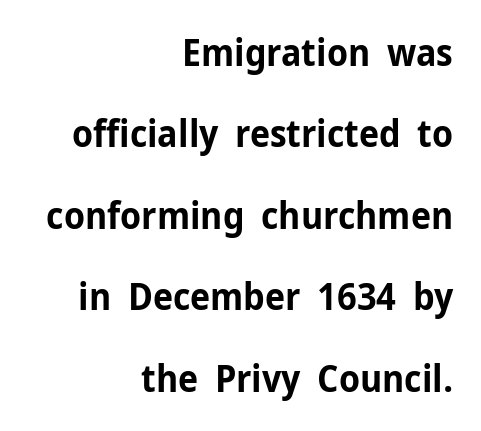
Q: Is the text bold? A: Yes.
Q: Is the text italic (slanted)? A: No, it is upright.
Q: Is the typeface a serif or a sans-serif typeface? A: Sans-serif.
Q: Is the text underlined? A: No.
Q: How is the paragraph aligned? A: Right-aligned.
Q: Is the spacing between letters normal or unusually wide? A: Normal.
Q: Is the spacing between lines tight, normal or loose? A: Loose.
Q: Width (condensed, normal, or wide)? A: Normal.
Q: Stroke contrast? A: Low.
Q: x-height? A: Medium.
Q: Monospaced? A: No.
